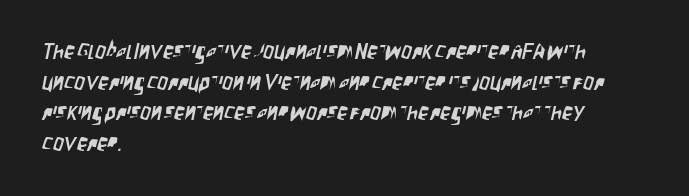
Q: Is the text underlined? A: No.
Q: How is the paragraph aligned? A: Left-aligned.
Q: Is the spacing between letters normal or unusually wide? A: Normal.
Q: Is the spacing between lines tight, normal or loose? A: Normal.
